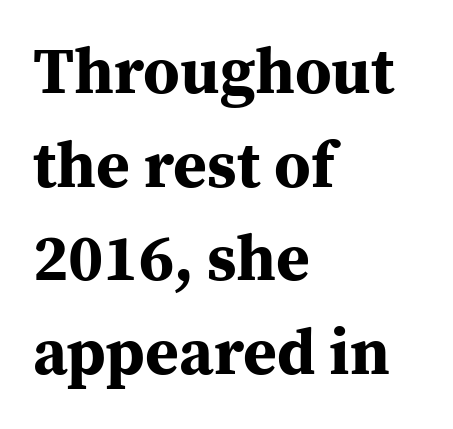
Words appear dense and cohesive because spacing is normal. The rendering uses a bold face; every stroke is thick and dark. Check under the words: just untouched page. Short and long lines alike share a common starting point at left. This sample keeps an unexceptional amount of space between lines.
